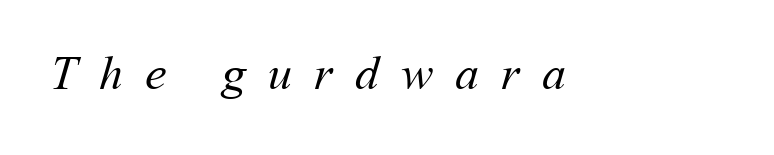
The image shows 48 px regular-weight type; set unusually wide letter spacing (+0.46 em), not underlined; medium stroke contrast and a medium x-height.
